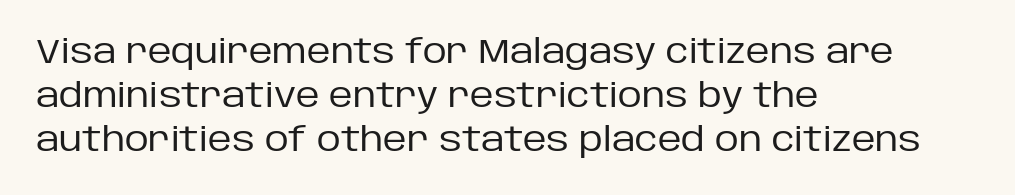
Nope, no serifs anywhere on these letters. The rows are spaced the way most documents space them. This rendering uses left alignment, leaving the right contour irregular. Italic? Not at all — the glyphs are vertical. Spacing verdict: proportional, widths tailored to each character. Beneath every word, the page is bare.
